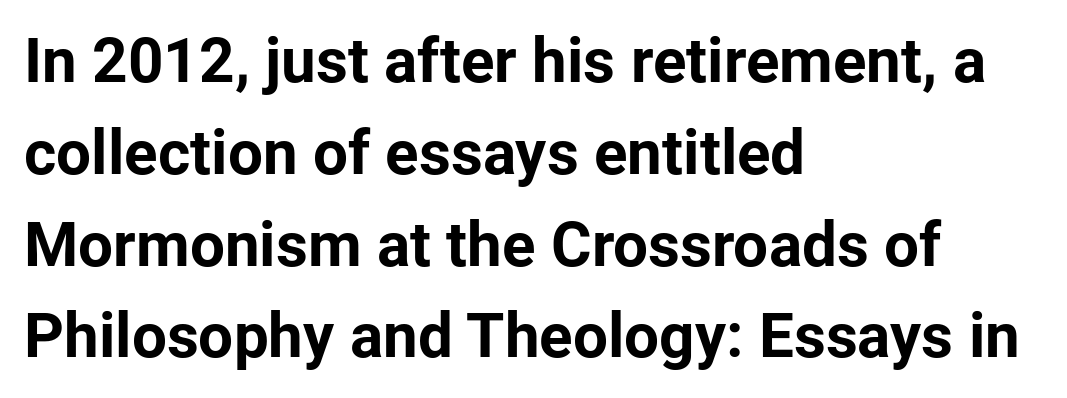
Q: Is the text bold? A: Yes.
Q: Is the text italic (slanted)? A: No, it is upright.
Q: Is the typeface a serif or a sans-serif typeface? A: Sans-serif.
Q: Is the text underlined? A: No.
Q: How is the paragraph aligned? A: Left-aligned.
Q: Is the spacing between letters normal or unusually wide? A: Normal.
Q: Is the spacing between lines tight, normal or loose? A: Normal.
Q: Width (condensed, normal, or wide)? A: Normal.
Q: Stroke contrast? A: Low.
Q: x-height? A: Medium.
Q: Monospaced? A: No.
